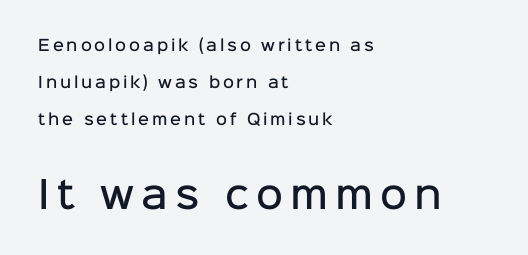
Q: Is the text bold? A: Semi-bold.
Q: Is the text italic (slanted)? A: No, it is upright.
Q: Is the typeface a serif or a sans-serif typeface? A: Sans-serif.
Q: Is the text underlined? A: No.
Q: How is the paragraph aligned? A: Left-aligned.
Q: Is the spacing between lines tight, normal or loose? A: Loose.
Q: Which block of text is set in a larger size, the first (top) or the second (bottom)? A: The second (bottom) one.
Q: Width (condensed, normal, or wide)? A: Normal.
Q: Stroke contrast? A: Low.
Q: x-height? A: Medium.
Q: Monospaced? A: No.
